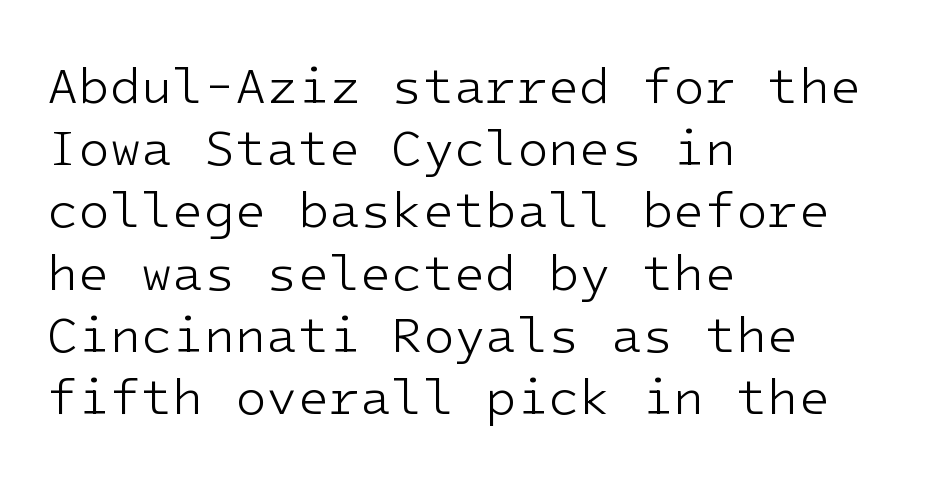
Q: Is the text bold? A: No.
Q: Is the text italic (slanted)? A: No, it is upright.
Q: Is the typeface a serif or a sans-serif typeface? A: Sans-serif.
Q: Is the text underlined? A: No.
Q: How is the paragraph aligned? A: Left-aligned.
Q: Is the spacing between letters normal or unusually wide? A: Normal.
Q: Width (condensed, normal, or wide)? A: Normal.
Q: Stroke contrast? A: Low.
Q: x-height? A: Medium.
Q: Monospaced? A: Yes.
